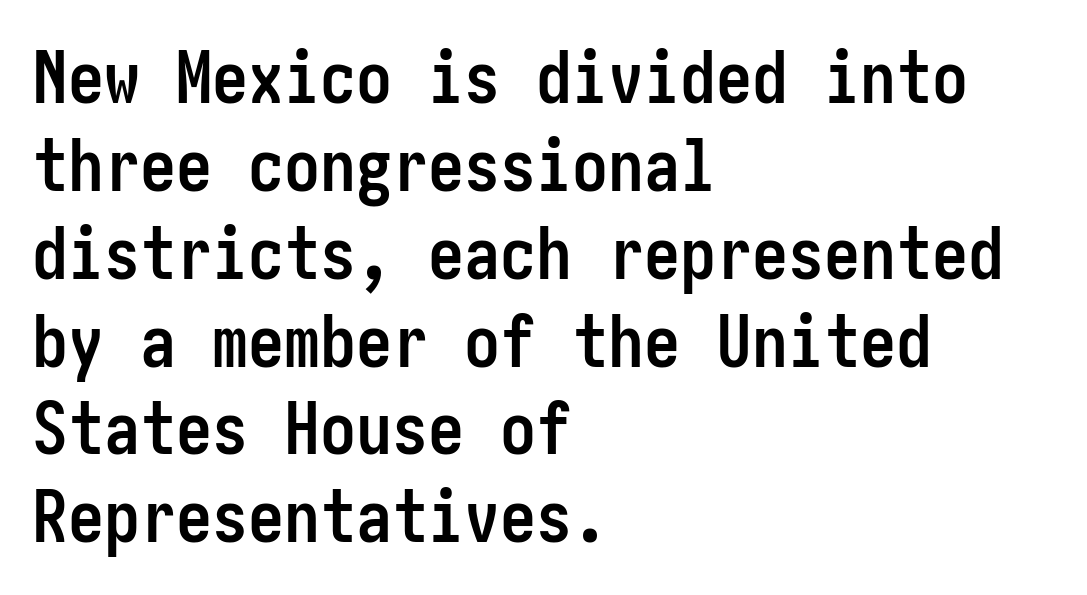
{"serif": "no", "italic": "no", "bold": "yes", "weight": "semibold", "width": "condensed", "stroke_contrast": "low", "x_height": "medium", "underline": "no", "align": "left", "line_spacing_ratio": 1.22, "letter_spacing": "normal", "letter_spacing_em": 0.0, "glyph_px": 72}
